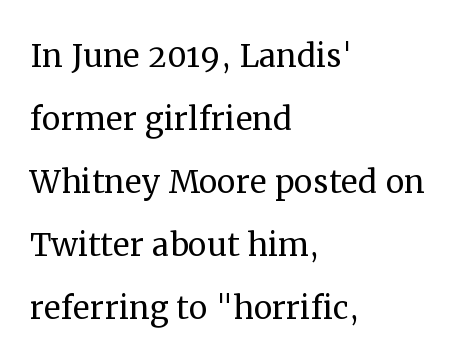
Q: Is the text bold? A: No.
Q: Is the text italic (slanted)? A: No, it is upright.
Q: Is the typeface a serif or a sans-serif typeface? A: Serif.
Q: Is the text underlined? A: No.
Q: How is the paragraph aligned? A: Left-aligned.
Q: Is the spacing between letters normal or unusually wide? A: Normal.
Q: Is the spacing between lines tight, normal or loose? A: Normal.
Q: Width (condensed, normal, or wide)? A: Normal.
Q: Stroke contrast? A: Medium.
Q: x-height? A: Medium.
Q: Monospaced? A: No.
